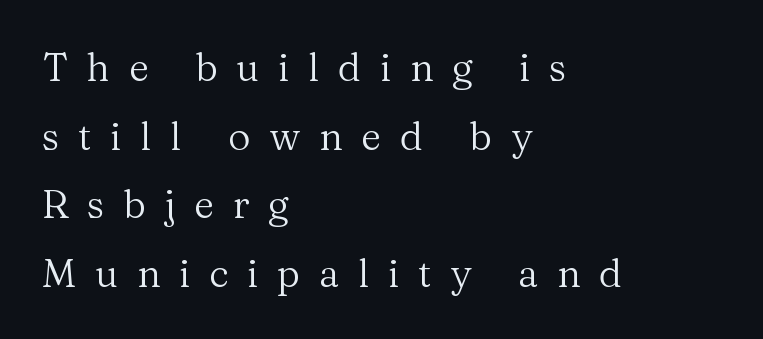
The font's upright variant was chosen for this text. Is the type heavy? It reads as light-to-regular instead. Honestly, the letter spacing is so wide it's the main thing you notice. Beneath every word, the page is bare. Think of a printed novel: that variable character pitch is what you see here. Compared with a centered layout, this one pins lines to the left instead.
